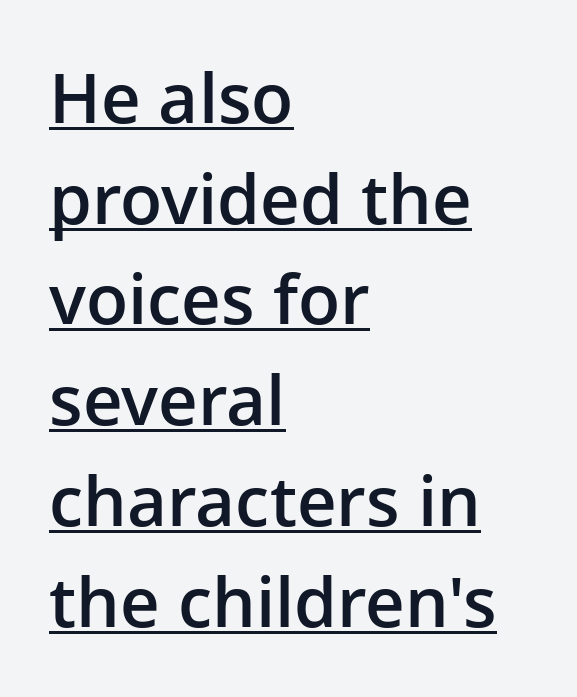
Q: Is the text bold? A: Semi-bold.
Q: Is the text italic (slanted)? A: No, it is upright.
Q: Is the typeface a serif or a sans-serif typeface? A: Sans-serif.
Q: Is the text underlined? A: Yes.
Q: How is the paragraph aligned? A: Left-aligned.
Q: Is the spacing between letters normal or unusually wide? A: Normal.
Q: Is the spacing between lines tight, normal or loose? A: Normal.
Q: Width (condensed, normal, or wide)? A: Normal.
Q: Stroke contrast? A: Low.
Q: x-height? A: Medium.
Q: Monospaced? A: No.
